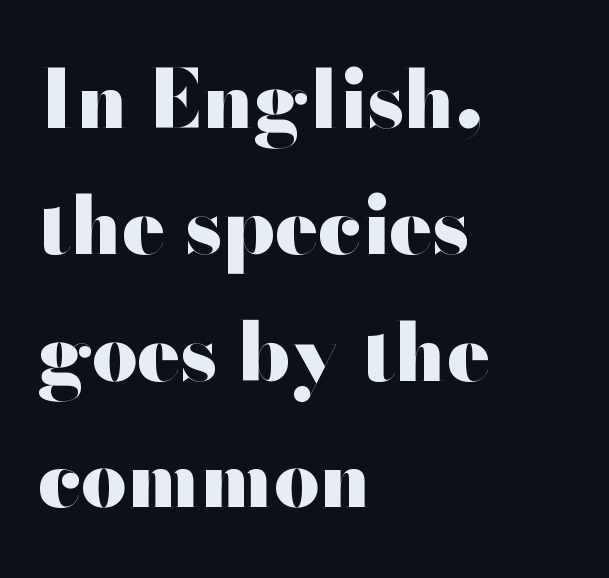
Varying glyph widths throughout — classic text-font behaviour. Here the glyphs are tracked normally, forming tight word shapes. You'd pick this weight for a headline — it's a proper bold. The face used here is a sans, in the tradition of grotesques and geometrics. How would I describe the line gaps? Plain and ordinary. The typography opts for an upright posture over an oblique one.
